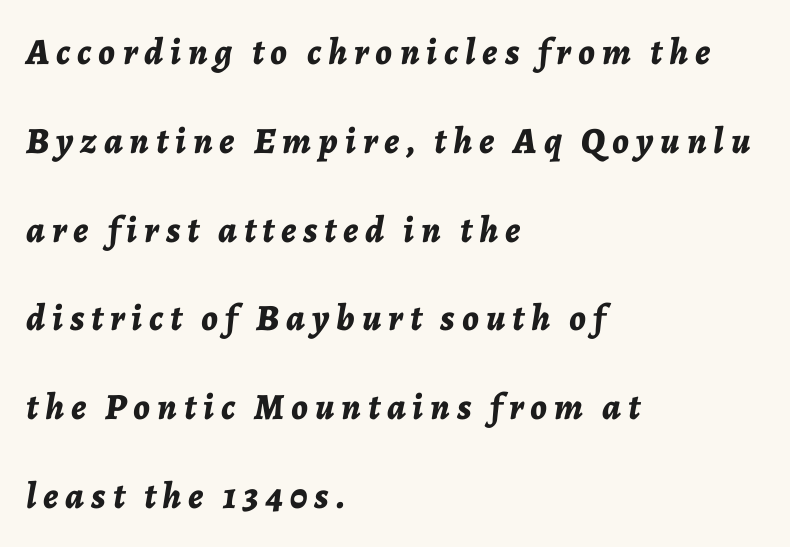
{"italic": "yes", "lean": "right", "slant_degrees": 7, "bold": "yes", "weight": "bold", "width": "normal", "stroke_contrast": "low", "x_height": "medium", "monospaced": "no", "underline": "no", "align": "left", "line_spacing": "loose", "line_spacing_ratio": 2.4, "glyph_px": 37}
